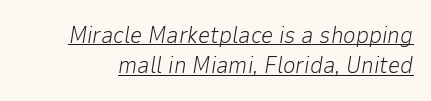
Q: Is the text bold? A: No.
Q: Is the text italic (slanted)? A: Yes, it leans right by about 9 degrees.
Q: Is the text underlined? A: Yes.
Q: Is the spacing between letters normal or unusually wide? A: Normal.
Q: Is the spacing between lines tight, normal or loose? A: Normal.
